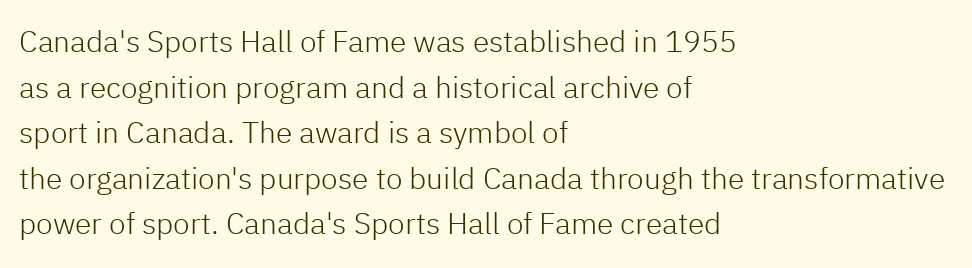
How are the letters spaced? Ordinarily, with no added tracking. Decoration check: the copy has no underline. In terms of leading, this rendering sits right in the middle. The weight would be labelled regular, book, light, or lighter still. The font family rendered here belongs to the sans-serif group. It's the straight-up-and-down kind of type.
